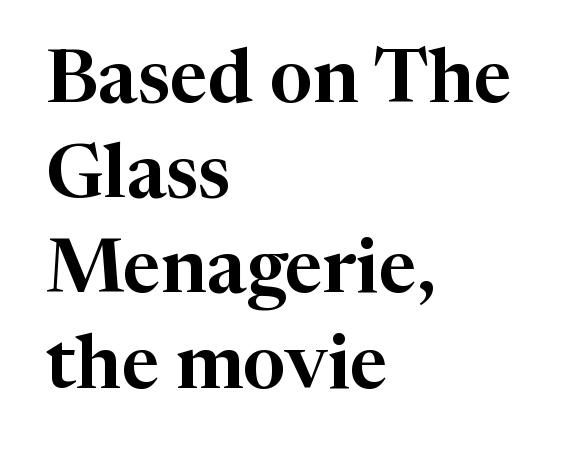
{"serif": "yes", "italic": "no", "width": "normal", "stroke_contrast": "high", "x_height": "medium", "monospaced": "no", "underline": "no", "align": "left", "line_spacing": "normal", "line_spacing_ratio": 1.27, "letter_spacing": "normal", "letter_spacing_em": 0.0, "glyph_px": 75}
